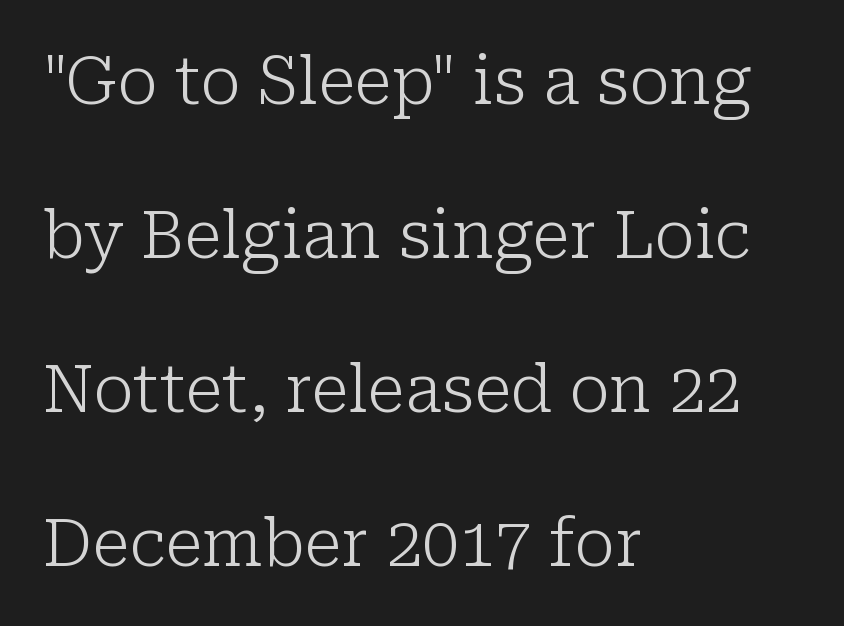
The image shows 65 px light serif type, upright; set left-aligned, loose line spacing (2.37x), normal letter spacing, not underlined; low stroke contrast and a medium x-height.
